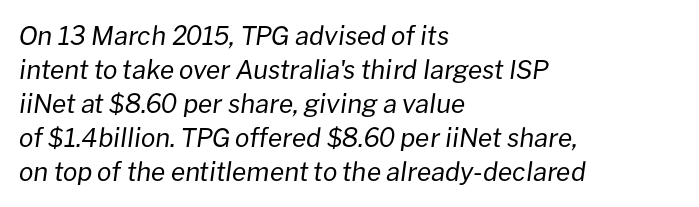
The image shows 26 px text type, italic (leaning right); set left-aligned, normal line spacing (1.31x), normal letter spacing, not underlined.
